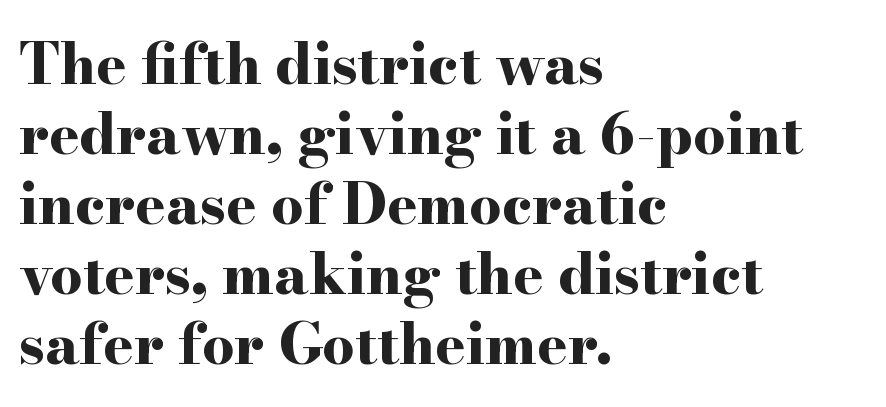
A typesetter would label this face a serif. Does the lettering tilt? It doesn't — this is upright. The ragged edge is on the right, which tells us the setting is flush left. Set as a true bold cut, around the 700 mark. You could call the tracking neutral — neither tight nor loose.
